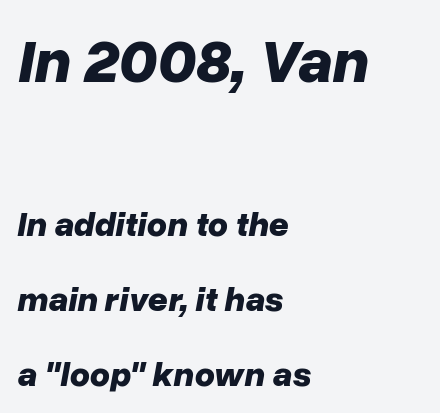
Q: Is the text bold? A: Yes.
Q: Is the text italic (slanted)? A: Yes, it leans right by about 10 degrees.
Q: Is the text underlined? A: No.
Q: How is the paragraph aligned? A: Left-aligned.
Q: Is the spacing between letters normal or unusually wide? A: Normal.
Q: Is the spacing between lines tight, normal or loose? A: Loose.
Q: Which block of text is set in a larger size, the first (top) or the second (bottom)? A: The first (top) one.
Q: Width (condensed, normal, or wide)? A: Normal.
Q: Stroke contrast? A: Low.
Q: x-height? A: Medium.
Q: Monospaced? A: No.
